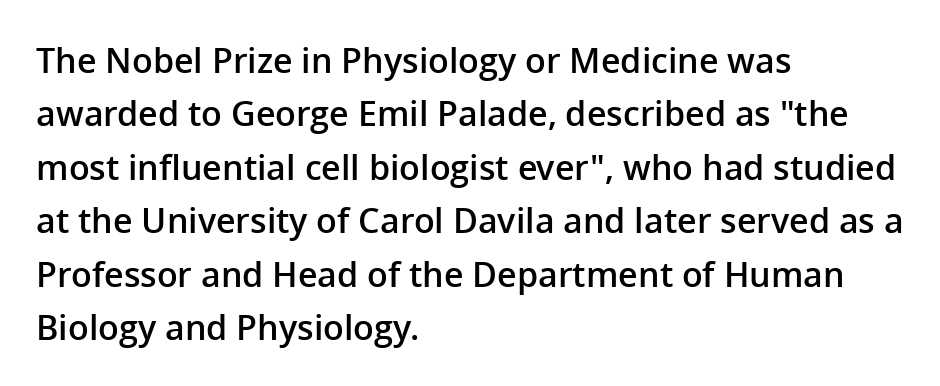
The image shows 34 px semibold sans-serif type, upright; set left-aligned, normal line spacing (1.57x), normal letter spacing, not underlined; low stroke contrast and a medium x-height.
